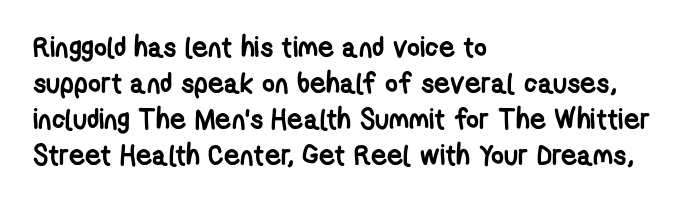
{"serif": "no", "bold": "yes", "weight": "semibold", "width": "condensed", "stroke_contrast": "low", "x_height": "medium", "monospaced": "no", "underline": "no", "align": "left", "line_spacing": "normal", "line_spacing_ratio": 1.28, "letter_spacing": "normal", "letter_spacing_em": 0.0, "glyph_px": 28}
